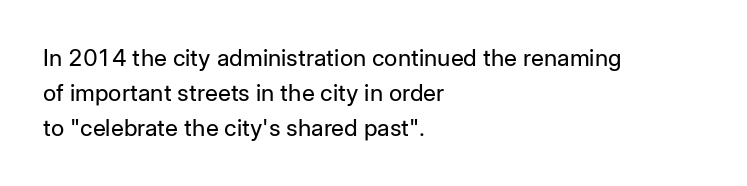
{"italic": "no", "bold": "no", "underline": "no", "align": "left", "line_spacing": "normal", "line_spacing_ratio": 1.53, "letter_spacing": "normal", "letter_spacing_em": 0.0, "glyph_px": 23}
